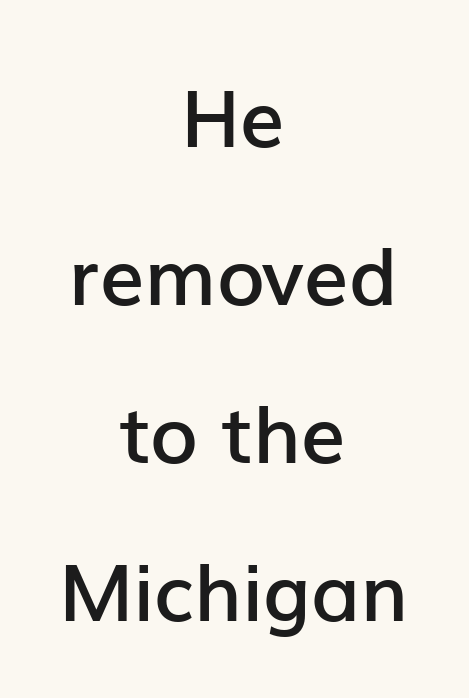
{"serif": "no", "italic": "no", "bold": "semi", "weight": "semibold", "width": "normal", "stroke_contrast": "low", "x_height": "medium", "monospaced": "no", "underline": "no", "align": "center", "line_spacing": "loose", "line_spacing_ratio": 2.0, "letter_spacing": "normal", "letter_spacing_em": 0.0, "glyph_px": 79}
